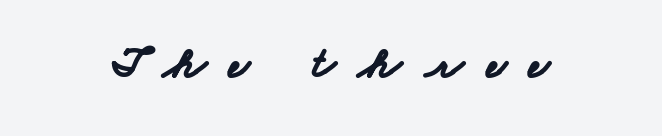
The line texture is sparse and dotted thanks to wide tracking. Letterform terminals end flat and unadorned throughout the passage. The face used here has the dense, thick strokes of a bold. A typesetter would call this proportional, since set widths differ per character. Descenders hang freely into open space.
